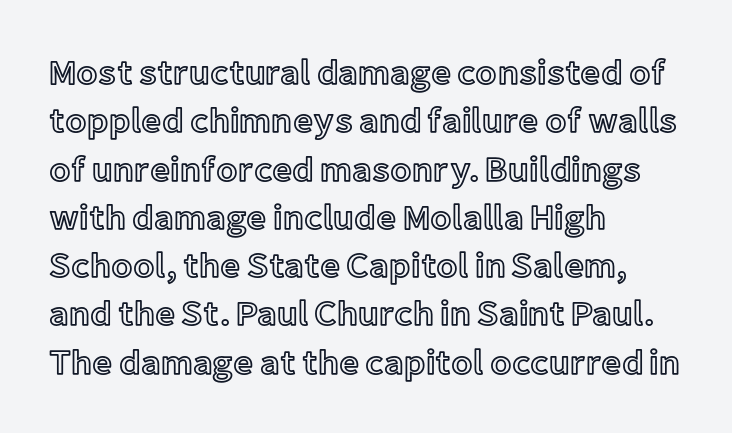
Decoration check: the copy has no underline. The typesetter chose a ragged-right arrangement here. Nothing unusual about the tracking: characters are spaced as the font intends. A typesetter would call this proportional, since set widths differ per character.
